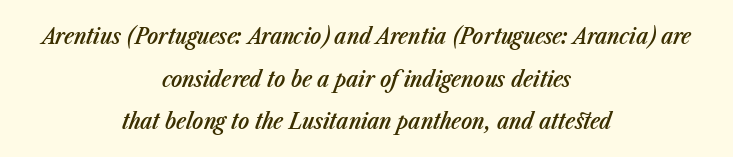
{"italic": "yes", "lean": "right", "slant_degrees": 23, "bold": "semi", "underline": "no", "align": "center", "line_spacing_ratio": 1.85, "letter_spacing": "normal", "letter_spacing_em": 0.0, "glyph_px": 23}
